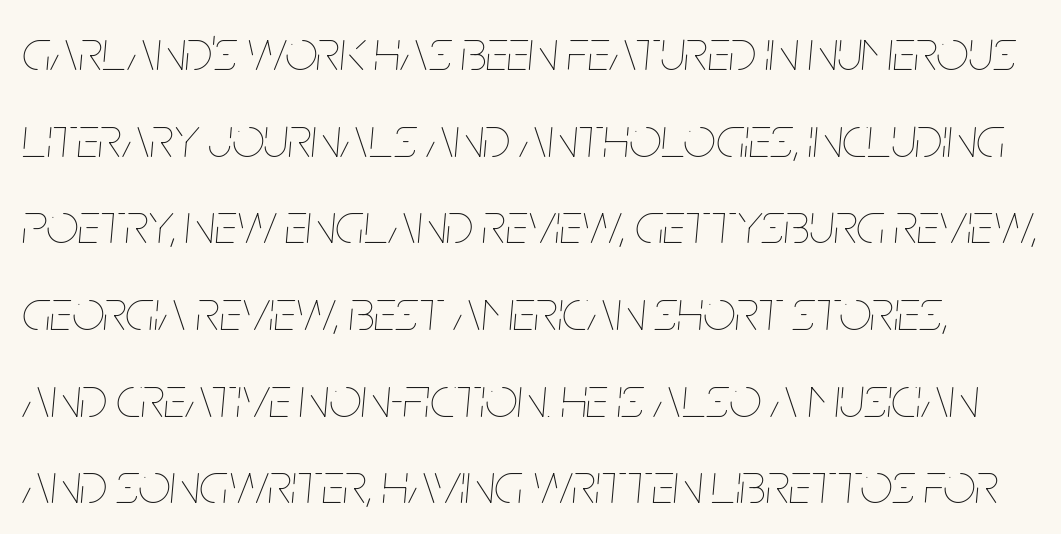
Q: Is the text bold? A: No.
Q: Is the text italic (slanted)? A: Yes, it leans right by about 5 degrees.
Q: Is the text underlined? A: No.
Q: Is the spacing between letters normal or unusually wide? A: Normal.
Q: Is the spacing between lines tight, normal or loose? A: Normal.
Q: Width (condensed, normal, or wide)? A: Condensed.
Q: Stroke contrast? A: Low.
Q: x-height? A: Large.
Q: Monospaced? A: No.
